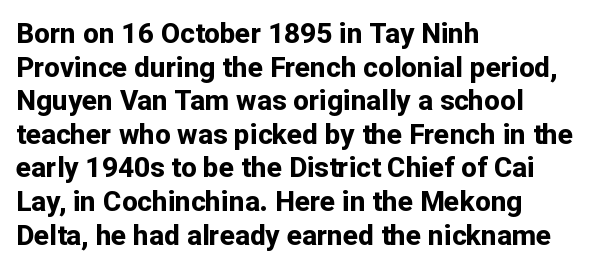
Q: Is the text bold? A: Yes.
Q: Is the text italic (slanted)? A: No, it is upright.
Q: Is the typeface a serif or a sans-serif typeface? A: Sans-serif.
Q: Is the text underlined? A: No.
Q: How is the paragraph aligned? A: Left-aligned.
Q: Is the spacing between letters normal or unusually wide? A: Normal.
Q: Width (condensed, normal, or wide)? A: Normal.
Q: Stroke contrast? A: Low.
Q: x-height? A: Medium.
Q: Monospaced? A: No.
